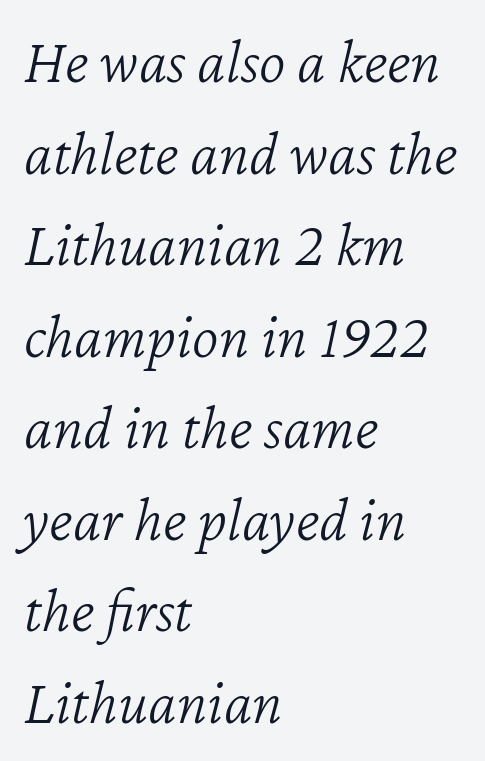
Q: Is the text bold? A: No.
Q: Is the text italic (slanted)? A: Yes, it leans right by about 12 degrees.
Q: Is the text underlined? A: No.
Q: How is the paragraph aligned? A: Left-aligned.
Q: Is the spacing between letters normal or unusually wide? A: Normal.
Q: Is the spacing between lines tight, normal or loose? A: Normal.
Q: Width (condensed, normal, or wide)? A: Normal.
Q: Stroke contrast? A: Low.
Q: x-height? A: Medium.
Q: Monospaced? A: No.
